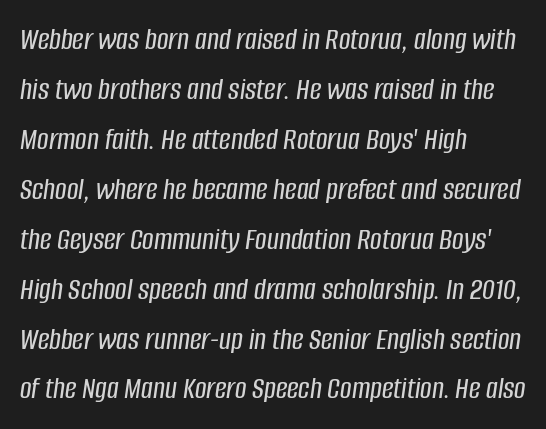
Q: Is the text italic (slanted)? A: Yes, it leans right by about 8 degrees.
Q: Is the text underlined? A: No.
Q: How is the paragraph aligned? A: Left-aligned.
Q: Is the spacing between letters normal or unusually wide? A: Normal.
Q: Is the spacing between lines tight, normal or loose? A: Normal.
Q: Width (condensed, normal, or wide)? A: Condensed.
Q: Stroke contrast? A: Low.
Q: x-height? A: Large.
Q: Monospaced? A: No.
